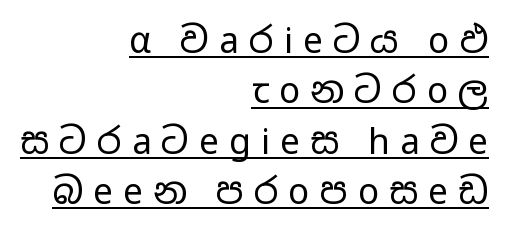
Q: Is the text bold? A: No.
Q: Is the text italic (slanted)? A: No, it is upright.
Q: Is the typeface a serif or a sans-serif typeface? A: Sans-serif.
Q: Is the text underlined? A: Yes.
Q: How is the paragraph aligned? A: Right-aligned.
Q: Is the spacing between letters normal or unusually wide? A: Unusually wide.
Q: Is the spacing between lines tight, normal or loose? A: Normal.
Q: Width (condensed, normal, or wide)? A: Wide.
Q: Stroke contrast? A: Low.
Q: x-height? A: Medium.
Q: Monospaced? A: No.
